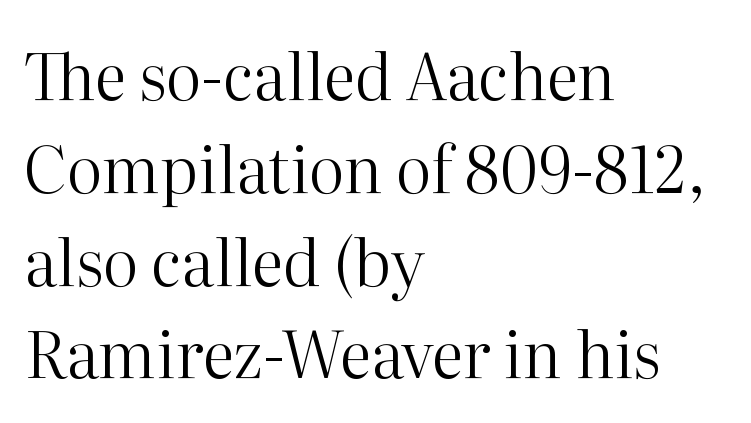
Q: Is the text bold? A: No.
Q: Is the text italic (slanted)? A: No, it is upright.
Q: Is the typeface a serif or a sans-serif typeface? A: Serif.
Q: Is the text underlined? A: No.
Q: How is the paragraph aligned? A: Left-aligned.
Q: Is the spacing between letters normal or unusually wide? A: Normal.
Q: Is the spacing between lines tight, normal or loose? A: Normal.
Q: Width (condensed, normal, or wide)? A: Normal.
Q: Stroke contrast? A: High.
Q: x-height? A: Medium.
Q: Monospaced? A: No.
